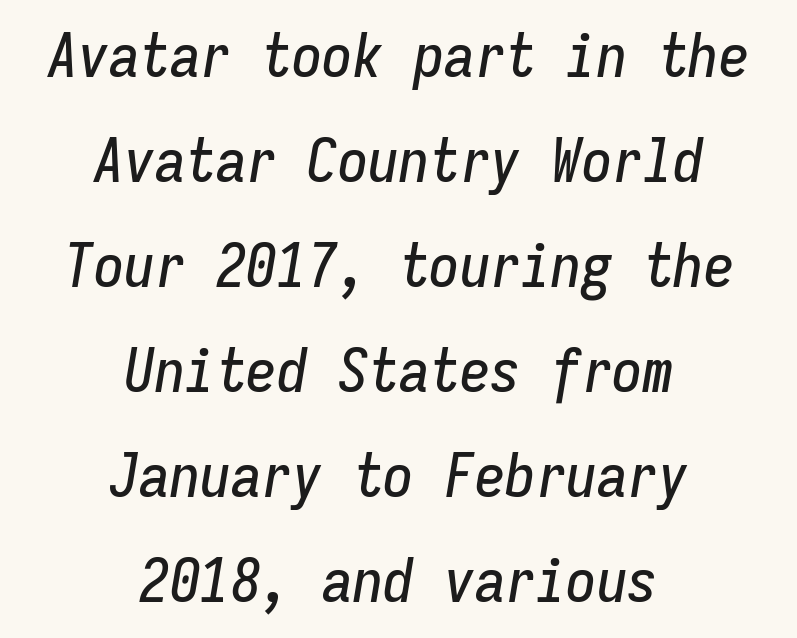
Q: Is the text italic (slanted)? A: Yes, it leans right by about 9 degrees.
Q: Is the text underlined? A: No.
Q: How is the paragraph aligned? A: Centered.
Q: Is the spacing between letters normal or unusually wide? A: Normal.
Q: Width (condensed, normal, or wide)? A: Condensed.
Q: Stroke contrast? A: Low.
Q: x-height? A: Medium.
Q: Monospaced? A: Yes.
